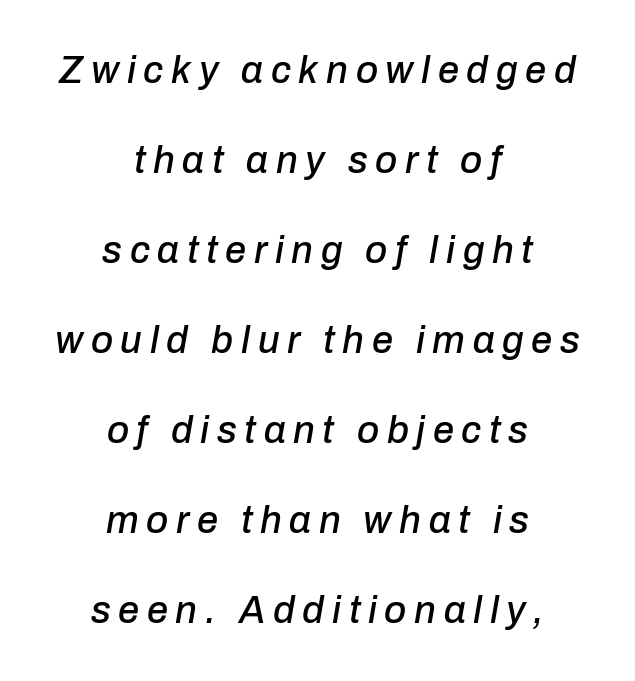
{"italic": "yes", "lean": "right", "slant_degrees": 10, "width": "normal", "stroke_contrast": "low", "x_height": "medium", "monospaced": "no", "underline": "no", "align": "center", "line_spacing": "loose", "line_spacing_ratio": 2.37, "letter_spacing": "wide", "letter_spacing_em": 0.2, "glyph_px": 38}
